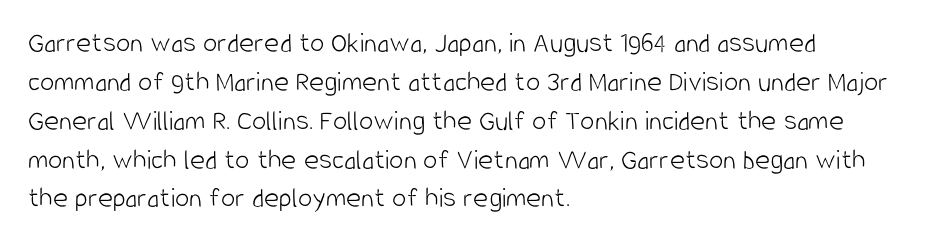
Q: Is the text bold? A: No.
Q: Is the text italic (slanted)? A: No, it is upright.
Q: Is the typeface a serif or a sans-serif typeface? A: Sans-serif.
Q: Is the text underlined? A: No.
Q: How is the paragraph aligned? A: Left-aligned.
Q: Is the spacing between letters normal or unusually wide? A: Normal.
Q: Is the spacing between lines tight, normal or loose? A: Normal.
Q: Width (condensed, normal, or wide)? A: Condensed.
Q: Stroke contrast? A: Low.
Q: x-height? A: Large.
Q: Monospaced? A: No.
